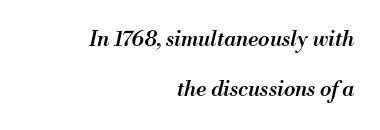
Q: Is the text bold? A: Semi-bold.
Q: Is the text italic (slanted)? A: Yes, it leans right by about 13 degrees.
Q: Is the text underlined? A: No.
Q: How is the paragraph aligned? A: Right-aligned.
Q: Is the spacing between letters normal or unusually wide? A: Normal.
Q: Is the spacing between lines tight, normal or loose? A: Loose.
